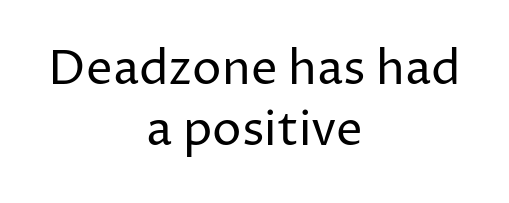
The image shows 47 px regular-weight sans-serif type, upright; set centered, normal line spacing (1.3x), normal letter spacing, not underlined; low stroke contrast and a medium x-height.
